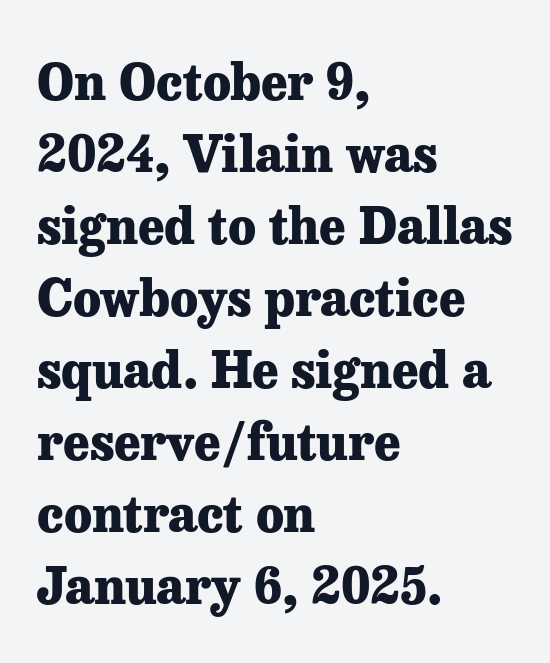
{"serif": "yes", "italic": "no", "bold": "yes", "weight": "heavy", "width": "normal", "stroke_contrast": "low", "x_height": "medium", "monospaced": "no", "underline": "no", "align": "left", "line_spacing": "normal", "line_spacing_ratio": 1.44, "letter_spacing": "normal", "letter_spacing_em": 0.0, "glyph_px": 50}
